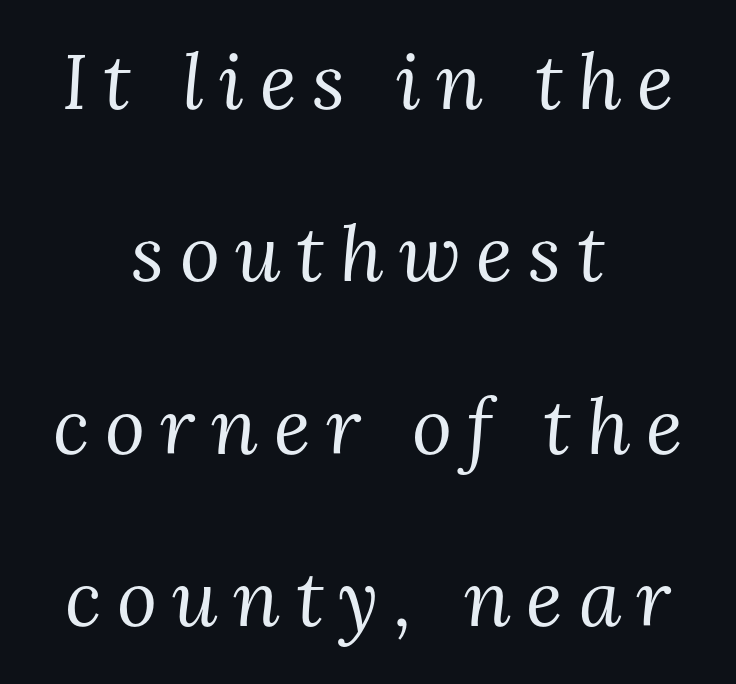
Style check: oblique. Leftover space on each line is divided equally before and after the words. Typographically, this falls in the serif category. Check under the words: just untouched page. The rendering uses a large line-height, opening up the rows. Between one letter and the next there's a generous, obvious gap.
